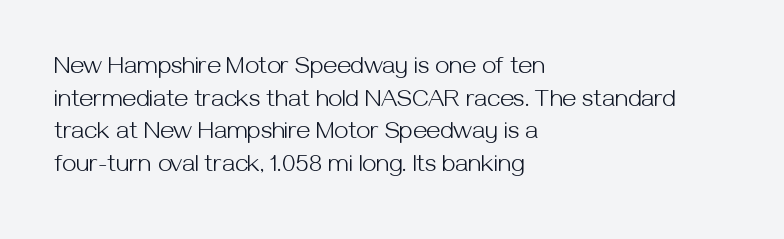
Q: Is the text bold? A: No.
Q: Is the text italic (slanted)? A: No, it is upright.
Q: Is the text underlined? A: No.
Q: How is the paragraph aligned? A: Left-aligned.
Q: Is the spacing between letters normal or unusually wide? A: Normal.
Q: Is the spacing between lines tight, normal or loose? A: Normal.
